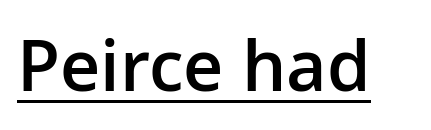
Q: Is the text bold? A: Semi-bold.
Q: Is the text italic (slanted)? A: No, it is upright.
Q: Is the typeface a serif or a sans-serif typeface? A: Sans-serif.
Q: Is the text underlined? A: Yes.
Q: Is the spacing between letters normal or unusually wide? A: Normal.
Q: Width (condensed, normal, or wide)? A: Normal.
Q: Stroke contrast? A: Low.
Q: x-height? A: Medium.
Q: Monospaced? A: No.
